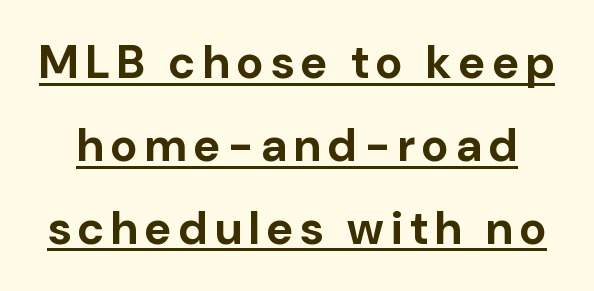
{"serif": "no", "italic": "no", "bold": "yes", "weight": "bold", "width": "normal", "stroke_contrast": "low", "x_height": "medium", "monospaced": "no", "underline": "yes", "line_spacing_ratio": 1.8, "glyph_px": 46}
